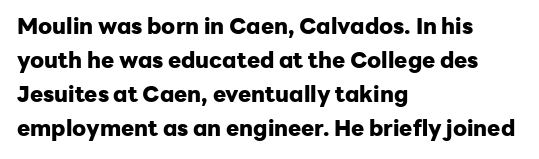
{"italic": "no", "bold": "yes", "underline": "no", "align": "left", "line_spacing": "normal", "line_spacing_ratio": 1.54, "letter_spacing": "normal", "letter_spacing_em": 0.0, "glyph_px": 22}
